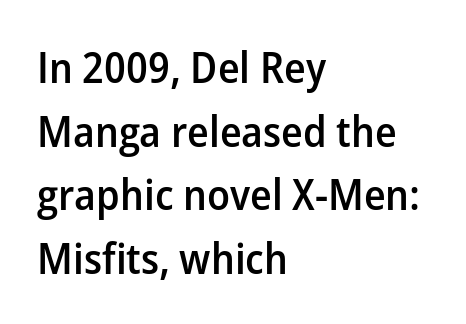
Q: Is the text bold? A: Semi-bold.
Q: Is the text italic (slanted)? A: No, it is upright.
Q: Is the typeface a serif or a sans-serif typeface? A: Sans-serif.
Q: Is the text underlined? A: No.
Q: How is the paragraph aligned? A: Left-aligned.
Q: Is the spacing between letters normal or unusually wide? A: Normal.
Q: Is the spacing between lines tight, normal or loose? A: Normal.
Q: Width (condensed, normal, or wide)? A: Normal.
Q: Stroke contrast? A: Low.
Q: x-height? A: Medium.
Q: Monospaced? A: No.
